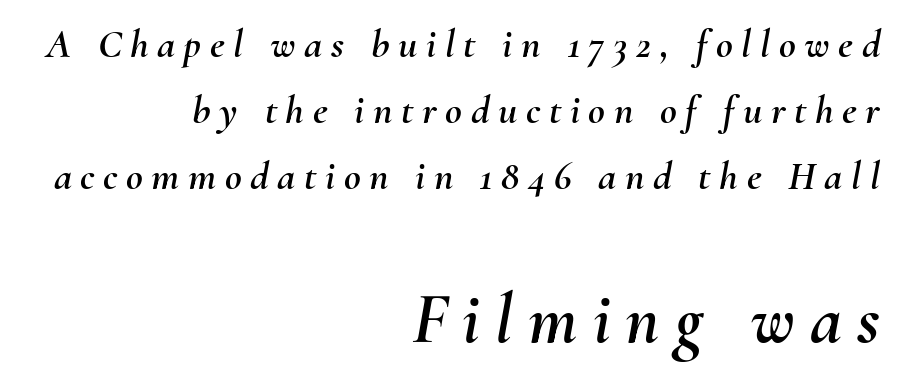
Visually, the bottom section dominates because its glyphs are scaled up. In CSS terms this would be text-align: right. The face used here is proportionally spaced, like ordinary book or web type. The letterforms stand isolated, each surrounded by extra space. Whoever set this chose a conventional vertical rhythm. The text carries the slant typical of an italic or oblique font.
